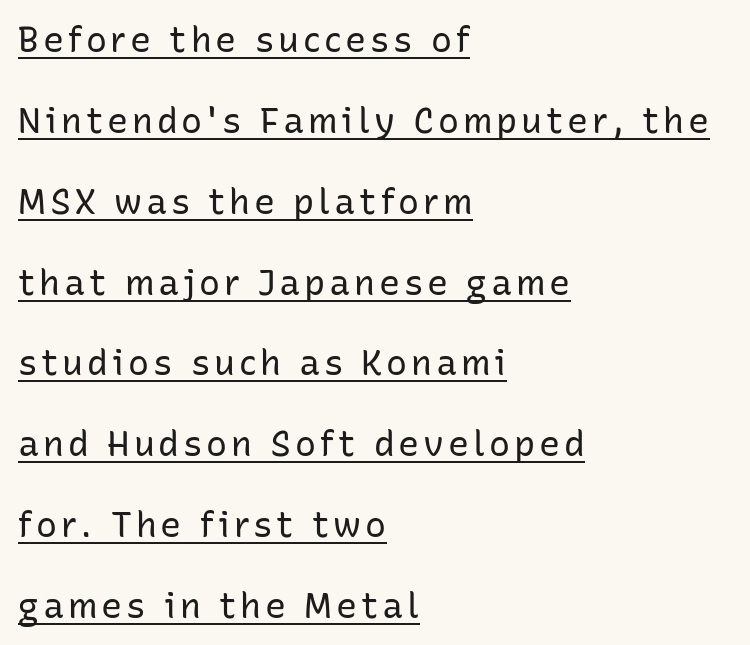
The image shows 35 px regular-weight sans-serif type, upright; set left-aligned, loose line spacing (2.31x), underlined; low stroke contrast and a medium x-height.
